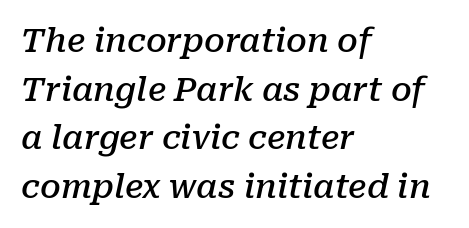
The image shows 33 px semibold serif type, italic (leaning right); set left-aligned, normal line spacing (1.47x), normal letter spacing, not underlined; low stroke contrast and a medium x-height.
